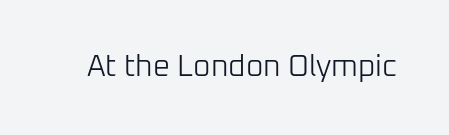
You can tell it's not italic because the verticals are truly vertical. Descender tails drop into unmarked territory. This is sans-serif lettering, the kind often seen on screens and signage. The passage shown is typed in a proportional face where columns would drift. Bold? No — there's no thickening of the strokes.
